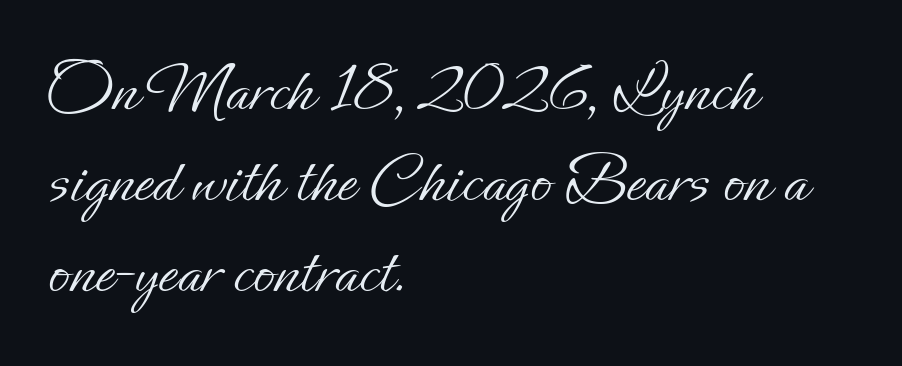
The image shows 69 px light type; set left-aligned, normal line spacing (1.32x), normal letter spacing, not underlined; low stroke contrast and a small x-height.
